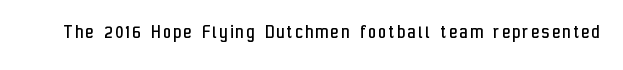
Q: Is the text bold? A: No.
Q: Is the text italic (slanted)? A: No, it is upright.
Q: Is the text underlined? A: No.
